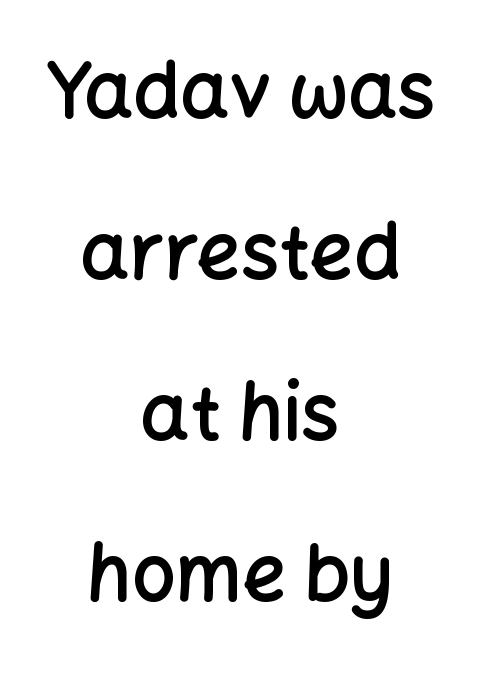
The image shows 77 px semibold sans-serif type, upright; set centered, loose line spacing (2.09x), normal letter spacing, not underlined; low stroke contrast and a medium x-height.
